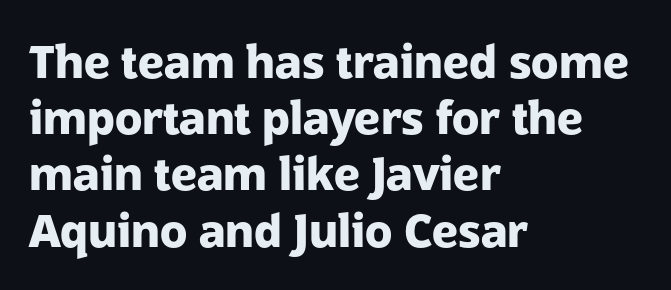
These lines were composed using upright roman letters. As a designer I'd log this as weight 700, bold. The specimen omits any rule beneath the text block's lines. In CSS terms this would be text-align: left. Are there feet on the stems? There aren't — it's a sans.
